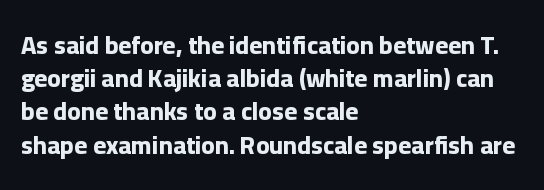
Q: Is the text bold? A: Yes.
Q: Is the text italic (slanted)? A: No, it is upright.
Q: Is the text underlined? A: No.
Q: How is the paragraph aligned? A: Left-aligned.
Q: Is the spacing between letters normal or unusually wide? A: Normal.
Q: Is the spacing between lines tight, normal or loose? A: Normal.
